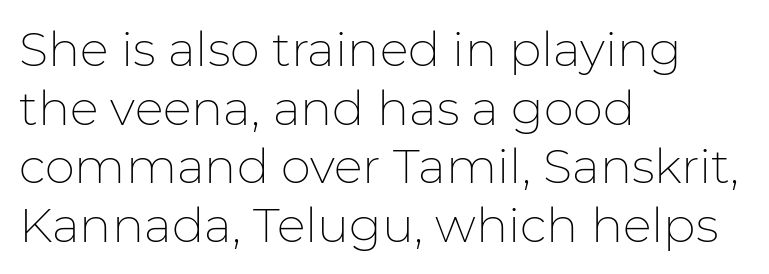
Q: Is the text bold? A: No.
Q: Is the text italic (slanted)? A: No, it is upright.
Q: Is the typeface a serif or a sans-serif typeface? A: Sans-serif.
Q: Is the text underlined? A: No.
Q: How is the paragraph aligned? A: Left-aligned.
Q: Is the spacing between letters normal or unusually wide? A: Normal.
Q: Width (condensed, normal, or wide)? A: Normal.
Q: Stroke contrast? A: Low.
Q: x-height? A: Medium.
Q: Monospaced? A: No.
